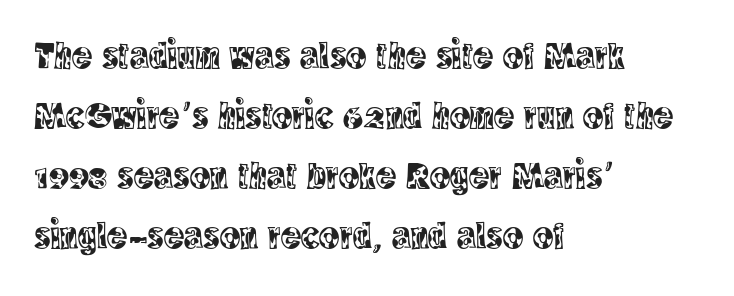
{"serif": "yes", "italic": "no", "width": "condensed", "x_height": "large", "monospaced": "no", "underline": "no", "align": "left", "line_spacing": "normal", "line_spacing_ratio": 1.58, "letter_spacing": "normal", "letter_spacing_em": 0.0, "glyph_px": 38}
